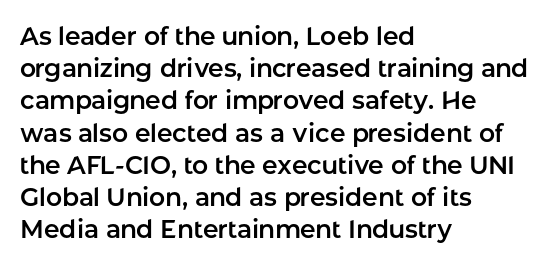
The image shows 25 px text type, upright; set left-aligned, normal line spacing (1.29x), normal letter spacing, not underlined.
